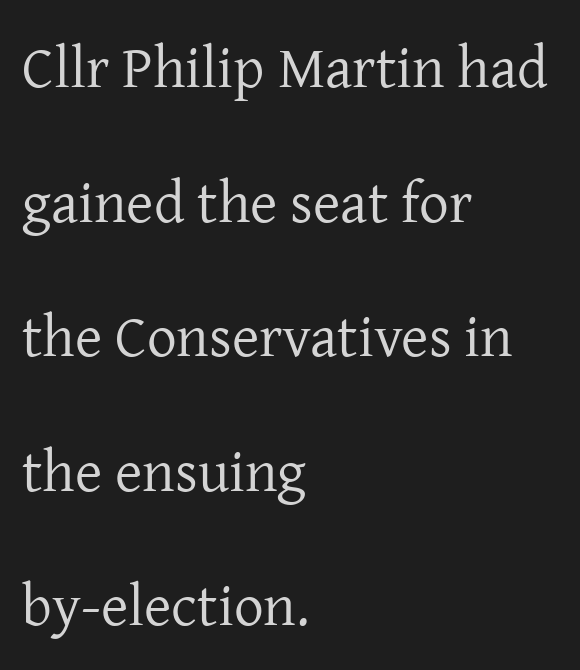
Q: Is the text bold? A: No.
Q: Is the text italic (slanted)? A: No, it is upright.
Q: Is the typeface a serif or a sans-serif typeface? A: Serif.
Q: Is the text underlined? A: No.
Q: How is the paragraph aligned? A: Left-aligned.
Q: Is the spacing between letters normal or unusually wide? A: Normal.
Q: Is the spacing between lines tight, normal or loose? A: Loose.
Q: Width (condensed, normal, or wide)? A: Normal.
Q: Stroke contrast? A: Low.
Q: x-height? A: Medium.
Q: Monospaced? A: No.
